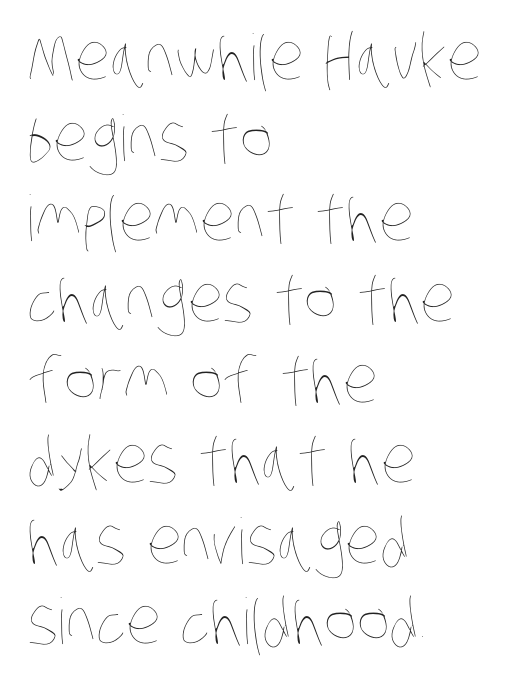
The image shows 63 px thin, condensed type; set left-aligned, normal line spacing (1.28x), normal letter spacing, not underlined; low stroke contrast and a large x-height.
